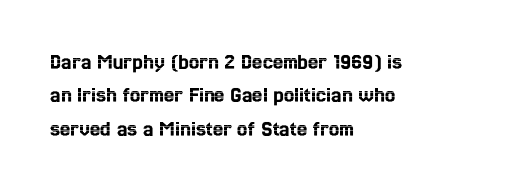
The image shows 23 px text type, upright; set left-aligned, normal line spacing (1.45x), normal letter spacing, not underlined.
